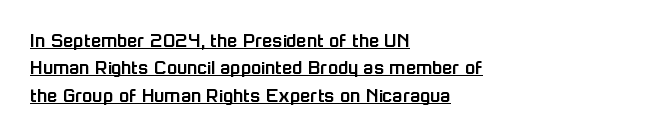
Reading down the block, your eye returns to a fixed left position each line. The gaps between neighbouring characters are ordinary and unremarkable. This block has exactly the height ordinary leading produces. Notice how a bar underscores the lettering throughout. Posture: straight, roman, zero tilt.
